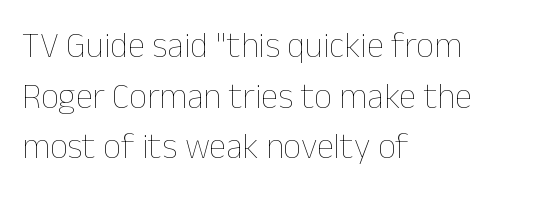
The font is comparable to plain body text, perhaps lighter. Bare-footed words on every line. There is no visible air inserted between adjacent glyphs. Character widths vary here, with narrow letters taking less room than wide ones. Normally led — the rows are evenly, conventionally spaced. A roman cut, with each character standing at attention.
